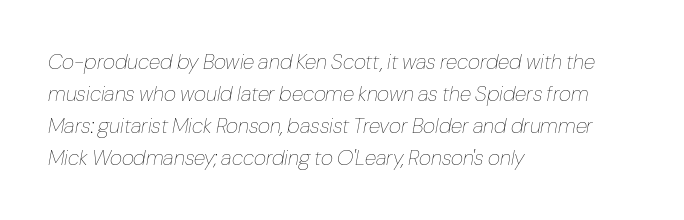
Honestly, the row spacing looks completely unremarkable. Only glyphs here, with clear space below each row. Glyph-to-glyph distance matches everyday printed text. The typography opts for an oblique posture over an upright one.
